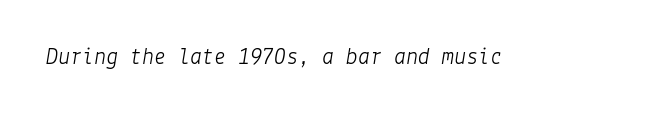
{"italic": "yes", "lean": "right", "slant_degrees": 9, "bold": "no", "underline": "no", "letter_spacing": "normal", "letter_spacing_em": 0.0, "glyph_px": 24}
